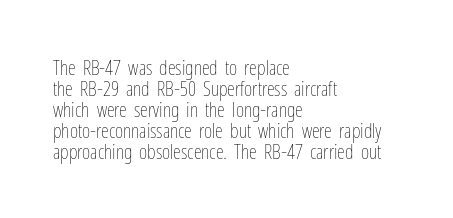
Caption: standard tracking, unaltered. The passage is arranged the way most books set body copy — flush left. Ordinary non-slanted type is in use. You could barely slide anything between these rows. No letter is thick-stroked: the sample isn't bold.
